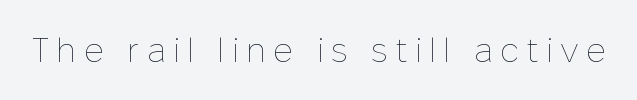
Think of a printed novel: that variable character pitch is what you see here. Each word looks stretched out because of the extra space between its letters. The area under the type is left untouched. Italic: no, the glyphs are upright roman. The strokes are not fattened; the text isn't bold.
